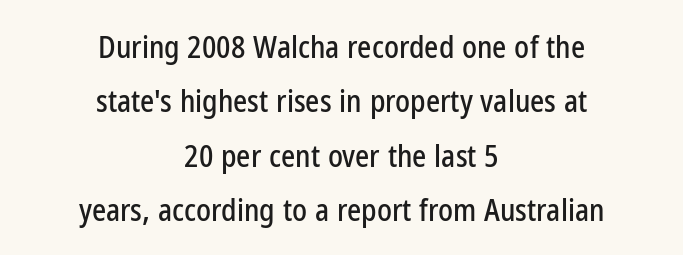
{"serif": "no", "italic": "no", "width": "condensed", "stroke_contrast": "low", "x_height": "medium", "monospaced": "no", "underline": "no", "align": "center", "line_spacing_ratio": 1.81, "letter_spacing": "normal", "letter_spacing_em": 0.0, "glyph_px": 30}
